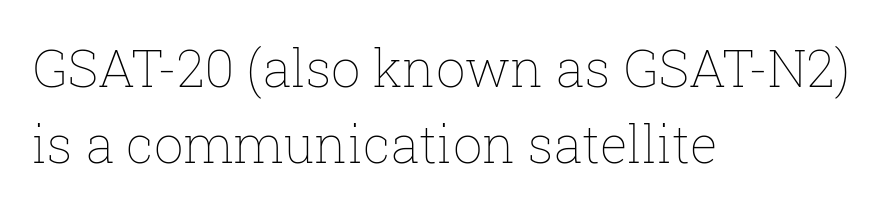
Q: Is the text bold? A: No.
Q: Is the text italic (slanted)? A: No, it is upright.
Q: Is the text underlined? A: No.
Q: How is the paragraph aligned? A: Left-aligned.
Q: Is the spacing between letters normal or unusually wide? A: Normal.
Q: Is the spacing between lines tight, normal or loose? A: Normal.
Q: Width (condensed, normal, or wide)? A: Normal.
Q: Stroke contrast? A: Low.
Q: x-height? A: Medium.
Q: Monospaced? A: No.
